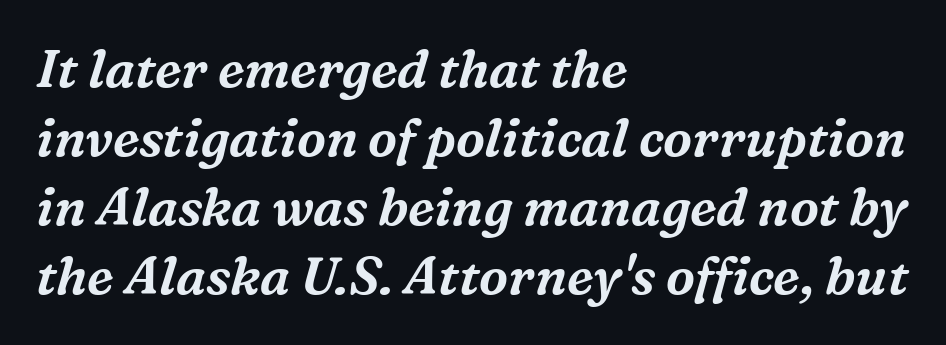
The image shows 52 px serif type, italic (leaning right); set left-aligned, normal line spacing (1.33x), normal letter spacing, not underlined; medium stroke contrast and a medium x-height.
